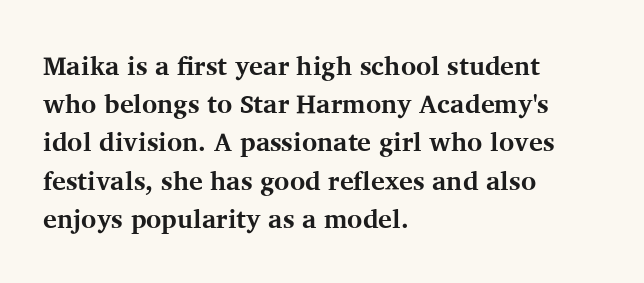
The image shows 26 px bold type, upright; set left-aligned, normal line spacing (1.47x), normal letter spacing, not underlined.
